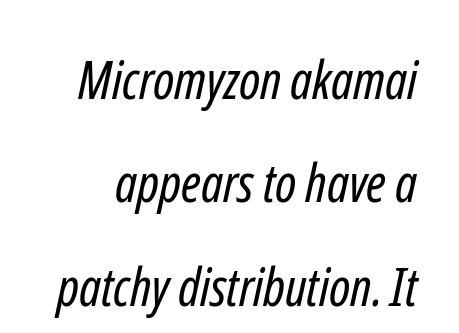
Lines of text with bare space underneath. The letters advance in unequal steps, a hallmark of proportional type. This sample uses plain, unmodified letter spacing. The glyphs in this specimen are sans serif. Students, observe: this is what heavily led, spacious text looks like. These glyphs show unthickened strokes, regular width or finer.
